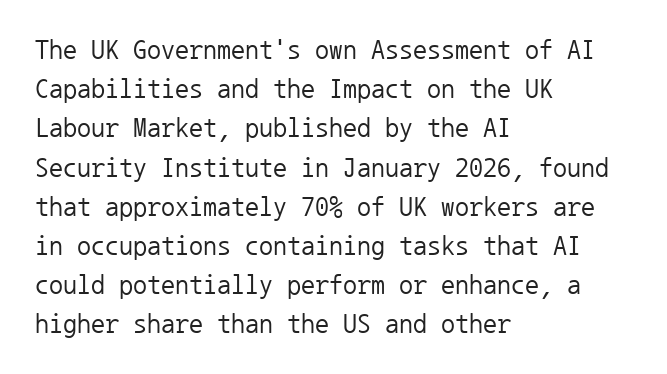
Q: Is the text bold? A: No.
Q: Is the text italic (slanted)? A: No, it is upright.
Q: Is the typeface a serif or a sans-serif typeface? A: Sans-serif.
Q: Is the text underlined? A: No.
Q: How is the paragraph aligned? A: Left-aligned.
Q: Is the spacing between letters normal or unusually wide? A: Normal.
Q: Is the spacing between lines tight, normal or loose? A: Normal.
Q: Width (condensed, normal, or wide)? A: Normal.
Q: Stroke contrast? A: Low.
Q: x-height? A: Medium.
Q: Monospaced? A: Yes.
